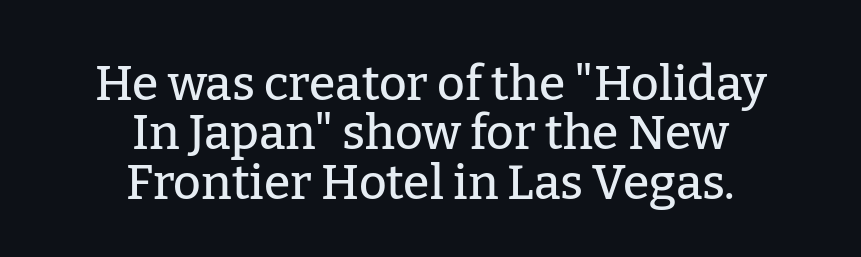
Horizontal bands of white between lines are thin slivers. Each row of text sits above clean, open space. Nobody touched the tracking dial on this one. Character widths vary here, with narrow letters taking less room than wide ones. Note: serifs present on the glyphs.
